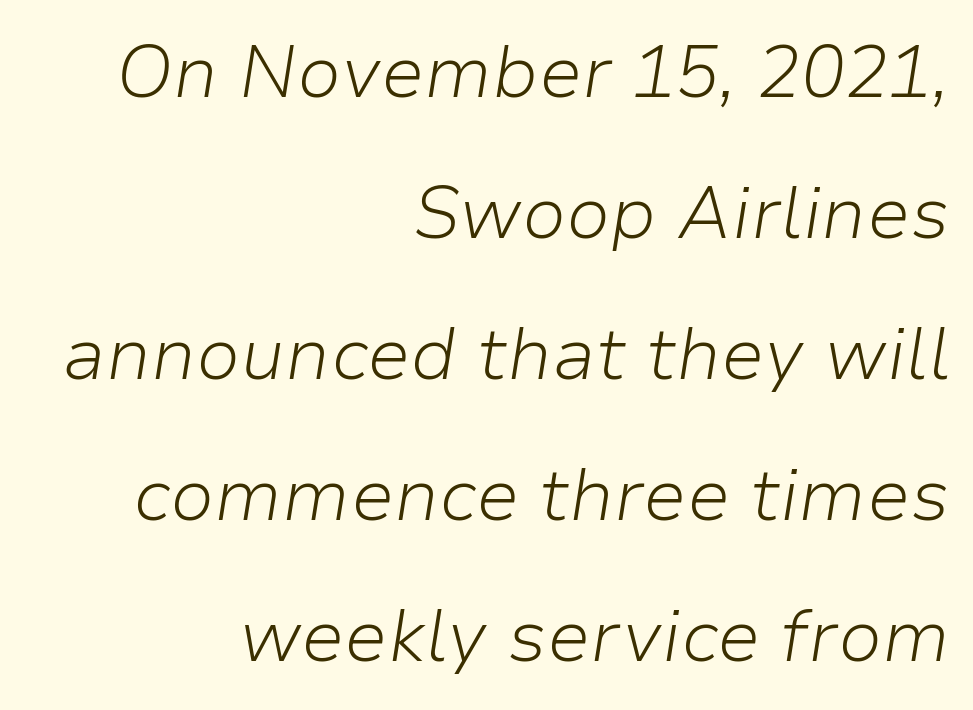
The letters are slanted; this is an italic face. Letters have the restrained weight of plain body copy at most. You could call the tracking neutral — neither tight nor loose. This rendering features lettering with no underline. Does the leading feel generous? Absolutely, it's lavish.
